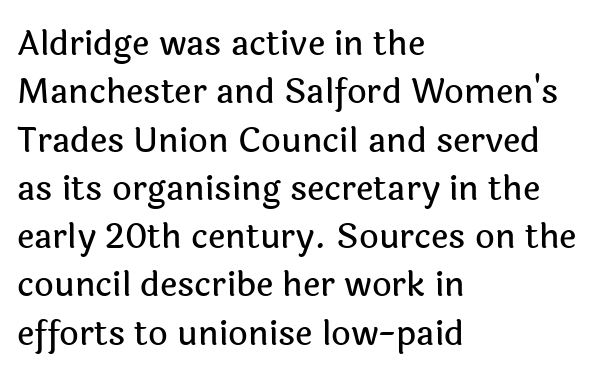
Q: Is the text italic (slanted)? A: No, it is upright.
Q: Is the typeface a serif or a sans-serif typeface? A: Sans-serif.
Q: Is the text underlined? A: No.
Q: How is the paragraph aligned? A: Left-aligned.
Q: Is the spacing between letters normal or unusually wide? A: Normal.
Q: Is the spacing between lines tight, normal or loose? A: Normal.
Q: Width (condensed, normal, or wide)? A: Normal.
Q: x-height? A: Medium.
Q: Monospaced? A: No.
